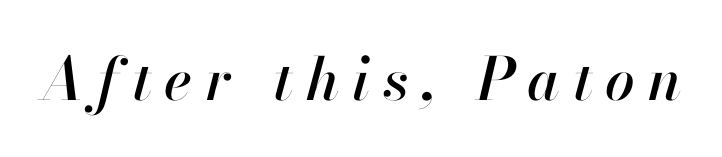
{"italic": "yes", "lean": "right", "slant_degrees": 13, "width": "normal", "stroke_contrast": "high", "x_height": "small", "monospaced": "no", "underline": "no", "letter_spacing": "wide", "letter_spacing_em": 0.22, "glyph_px": 59}
